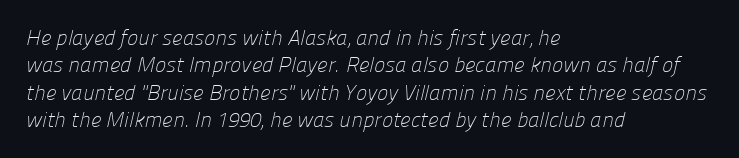
The image shows 21 px text type; set left-aligned, normal line spacing (1.3x), normal letter spacing, not underlined.
